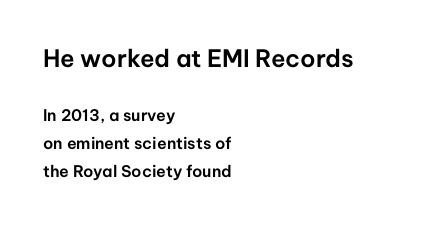
The image shows 24 px text type, upright; set left-aligned, line spacing 1.77x, normal letter spacing, not underlined; the first (top) block is 1.5x larger.
